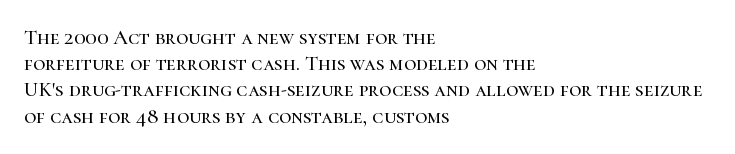
A typesetter would call this leading conventional body-copy spacing. Upright lettering throughout. This rendering uses left alignment, leaving the right contour irregular. The letterforms sit shoulder to shoulder at normal distance. Decoration check: the copy has no underline.
